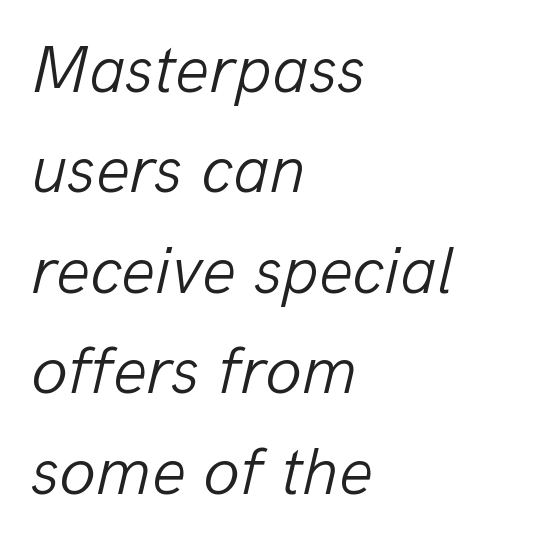
The passage shown is not bold in any degree. The string is rendered with underlining switched off. A typesetter would call this leading conventional body-copy spacing. Slanted lettering throughout. One-word summary of the alignment: left. Look at the tracking — it's just the regular setting, nothing added.
